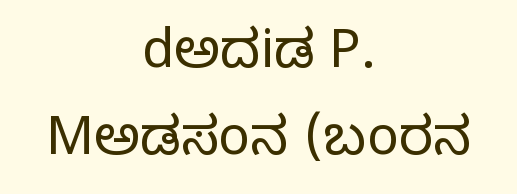
A light-to-regular cut is what we see here. The rendering keeps characters at their native spacing. Every character sits straight up, as roman type does. This sample is center-justified, so both line endings float freely. A typesetter would call this proportional, since set widths differ per character. If you measured baseline to baseline, you'd find a middling distance.
